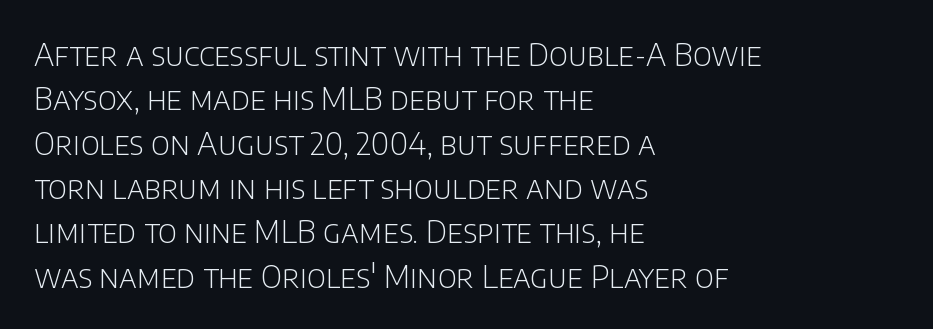
Q: Is the text bold? A: No.
Q: Is the text italic (slanted)? A: No, it is upright.
Q: Is the typeface a serif or a sans-serif typeface? A: Sans-serif.
Q: Is the text underlined? A: No.
Q: How is the paragraph aligned? A: Left-aligned.
Q: Is the spacing between letters normal or unusually wide? A: Normal.
Q: Is the spacing between lines tight, normal or loose? A: Normal.
Q: Width (condensed, normal, or wide)? A: Normal.
Q: Stroke contrast? A: Low.
Q: x-height? A: Large.
Q: Monospaced? A: No.
